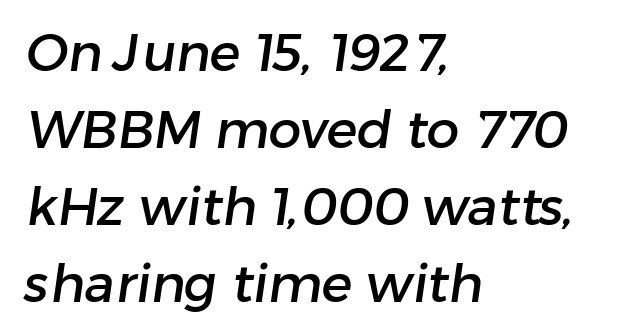
Unlike a traditional serif, this face leaves its strokes unadorned. Notice how the passage keeps a crisp vertical edge on the left only. The face used here is proportionally spaced, like ordinary book or web type. Leading: standard. Words appear dense and cohesive because spacing is normal. Nobody drew a line under any word here.
